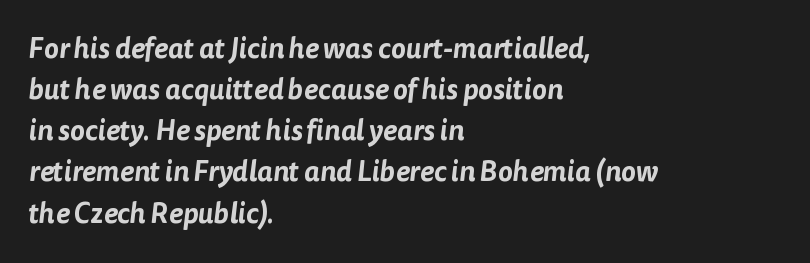
Q: Is the typeface a serif or a sans-serif typeface? A: Sans-serif.
Q: Is the text underlined? A: No.
Q: How is the paragraph aligned? A: Left-aligned.
Q: Is the spacing between letters normal or unusually wide? A: Normal.
Q: Is the spacing between lines tight, normal or loose? A: Normal.
Q: Width (condensed, normal, or wide)? A: Normal.
Q: Stroke contrast? A: Low.
Q: x-height? A: Medium.
Q: Monospaced? A: No.
